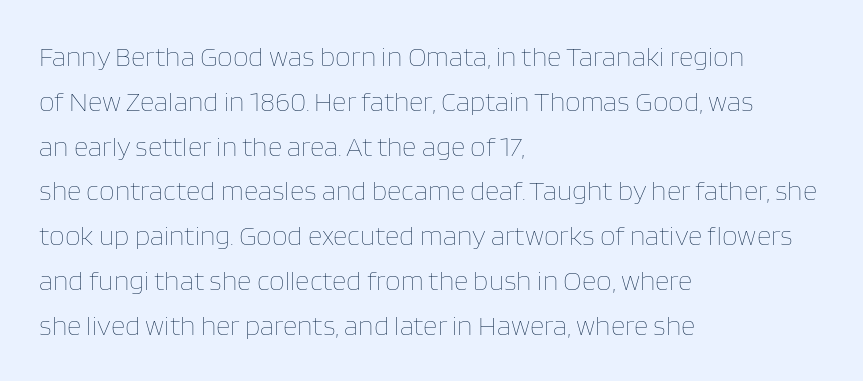
Stroke mass is kept to a normal reading level or below. Each letter keeps its own natural width here, so spacing adapts to shape. If you drew a line through each stem, it would be perfectly vertical. Line starts are locked; line ends wander. The face used here is rendered with its standard letterfit. Honestly, the row spacing looks completely unremarkable.
